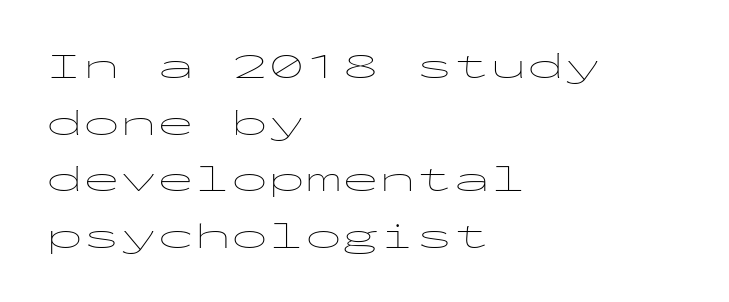
The image shows 37 px thin, wide sans-serif type, upright, monospaced; set left-aligned, normal line spacing (1.53x), normal letter spacing, not underlined; low stroke contrast and a medium x-height.
